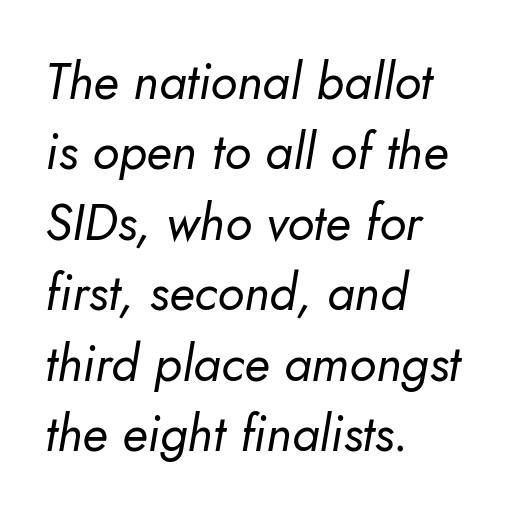
The glyphs in this specimen are sans serif. The paragraph has a hard left edge and a soft right edge. The baseline area is clear. The gaps between neighbouring characters are ordinary and unremarkable.
